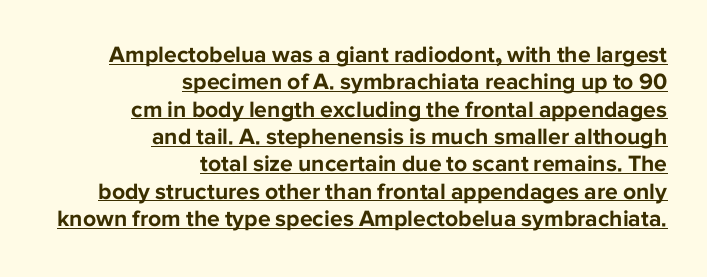
Q: Is the text bold? A: Yes.
Q: Is the text italic (slanted)? A: No, it is upright.
Q: Is the text underlined? A: Yes.
Q: How is the paragraph aligned? A: Right-aligned.
Q: Is the spacing between letters normal or unusually wide? A: Normal.
